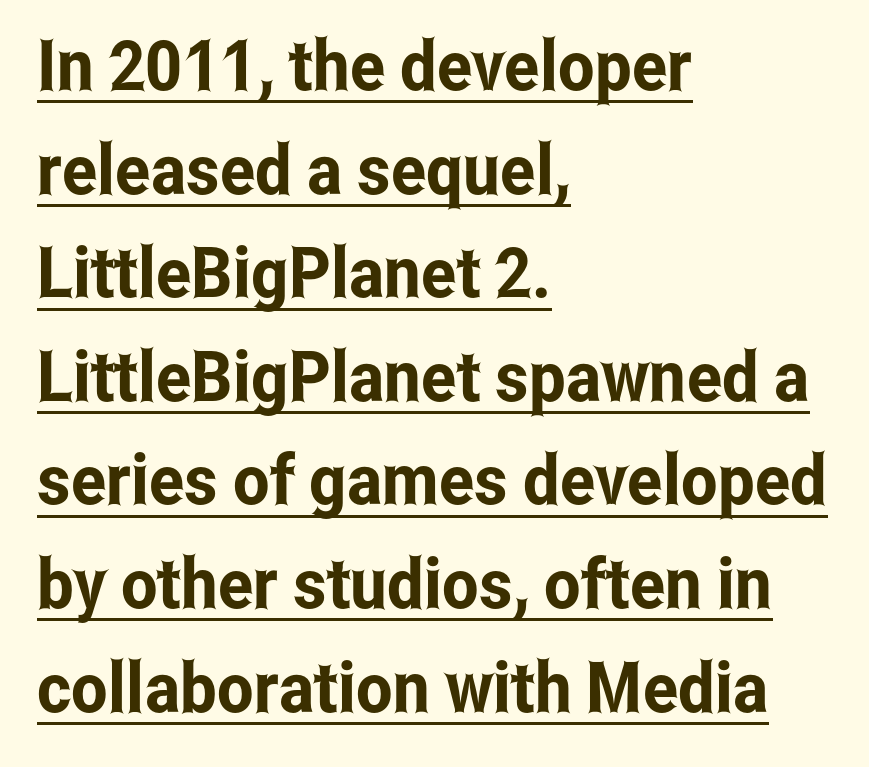
{"serif": "no", "italic": "no", "width": "condensed", "stroke_contrast": "low", "x_height": "medium", "monospaced": "no", "underline": "yes", "align": "left", "line_spacing": "normal", "line_spacing_ratio": 1.48, "letter_spacing": "normal", "letter_spacing_em": 0.0, "glyph_px": 70}
